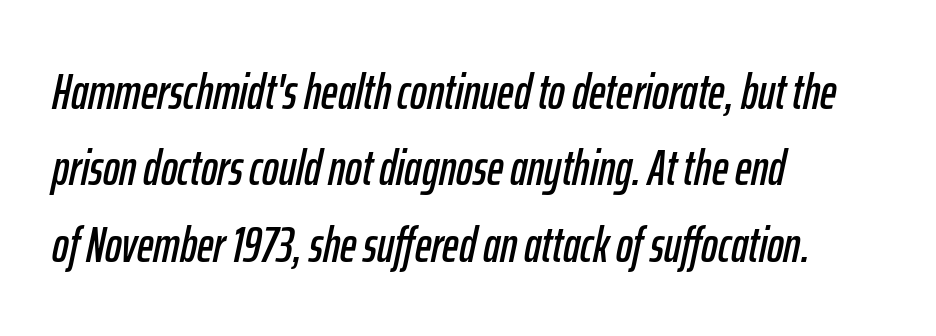
Q: Is the text italic (slanted)? A: Yes, it leans right by about 12 degrees.
Q: Is the text underlined? A: No.
Q: How is the paragraph aligned? A: Left-aligned.
Q: Is the spacing between letters normal or unusually wide? A: Normal.
Q: Is the spacing between lines tight, normal or loose? A: Normal.
Q: Width (condensed, normal, or wide)? A: Condensed.
Q: Stroke contrast? A: Low.
Q: x-height? A: Medium.
Q: Monospaced? A: No.
